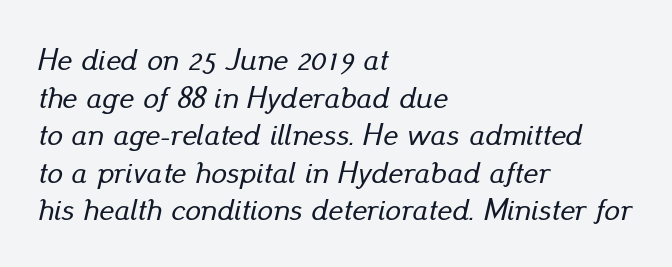
Proportional: the letters do not fall into vertical columns. When letters slant like this, we call the style italic. The passage is arranged the way most books set body copy — flush left. The gap between lines stays unmarked.
